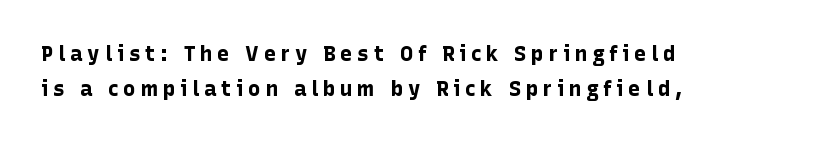
Display-style spreading of the glyphs; the letterfit is very open. Designer's note — italics off, roman on. Pretty heavy lettering here — definitely bold. This rendering features lettering with no underline. Regular leading. These lines stack with their left ends in a neat column.
